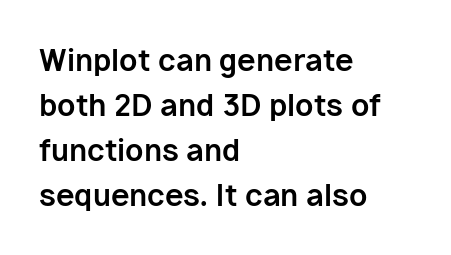
Q: Is the text bold? A: Yes.
Q: Is the text italic (slanted)? A: No, it is upright.
Q: Is the typeface a serif or a sans-serif typeface? A: Sans-serif.
Q: Is the text underlined? A: No.
Q: How is the paragraph aligned? A: Left-aligned.
Q: Is the spacing between letters normal or unusually wide? A: Normal.
Q: Is the spacing between lines tight, normal or loose? A: Normal.
Q: Width (condensed, normal, or wide)? A: Normal.
Q: Stroke contrast? A: Low.
Q: x-height? A: Medium.
Q: Monospaced? A: No.
